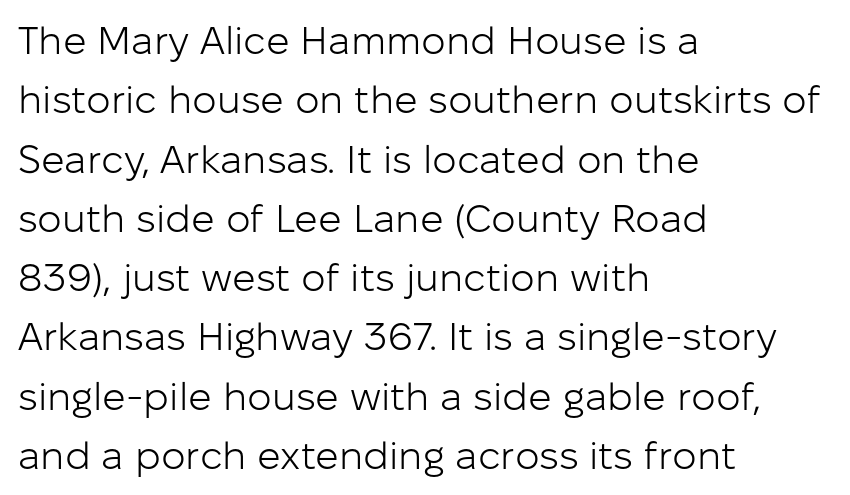
Q: Is the text bold? A: No.
Q: Is the text italic (slanted)? A: No, it is upright.
Q: Is the typeface a serif or a sans-serif typeface? A: Sans-serif.
Q: Is the text underlined? A: No.
Q: How is the paragraph aligned? A: Left-aligned.
Q: Is the spacing between letters normal or unusually wide? A: Normal.
Q: Is the spacing between lines tight, normal or loose? A: Normal.
Q: Width (condensed, normal, or wide)? A: Normal.
Q: Stroke contrast? A: Low.
Q: x-height? A: Medium.
Q: Monospaced? A: No.
